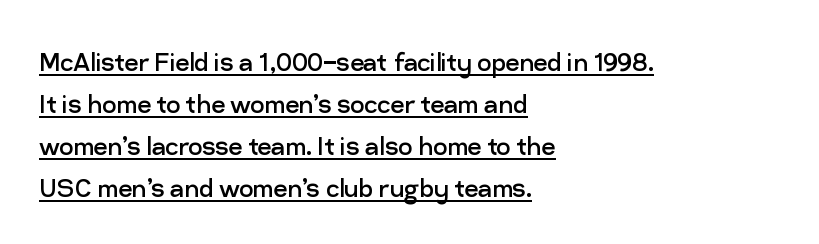
Q: Is the text bold? A: No.
Q: Is the text italic (slanted)? A: No, it is upright.
Q: Is the typeface a serif or a sans-serif typeface? A: Sans-serif.
Q: Is the text underlined? A: Yes.
Q: How is the paragraph aligned? A: Left-aligned.
Q: Is the spacing between letters normal or unusually wide? A: Normal.
Q: Is the spacing between lines tight, normal or loose? A: Normal.
Q: Width (condensed, normal, or wide)? A: Normal.
Q: Stroke contrast? A: Low.
Q: x-height? A: Medium.
Q: Monospaced? A: No.
